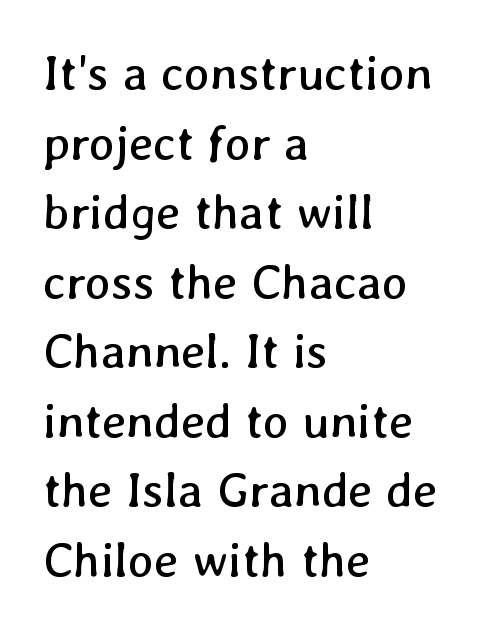
{"bold": "no", "weight": "regular", "width": "normal", "stroke_contrast": "low", "x_height": "medium", "monospaced": "no", "underline": "no", "align": "left", "line_spacing": "normal", "line_spacing_ratio": 1.42, "letter_spacing": "normal", "letter_spacing_em": 0.0, "glyph_px": 49}
